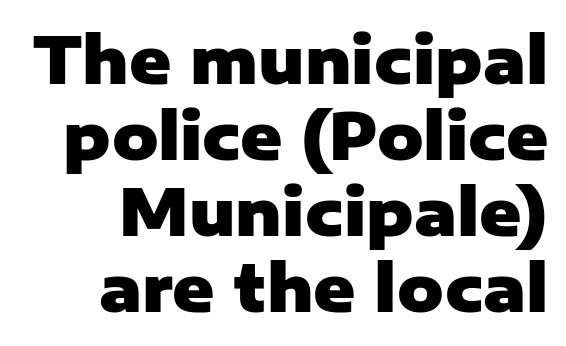
The image shows 64 px heavy sans-serif type, upright; set right-aligned, line spacing 1.19x, normal letter spacing, not underlined; low stroke contrast and a medium x-height.
